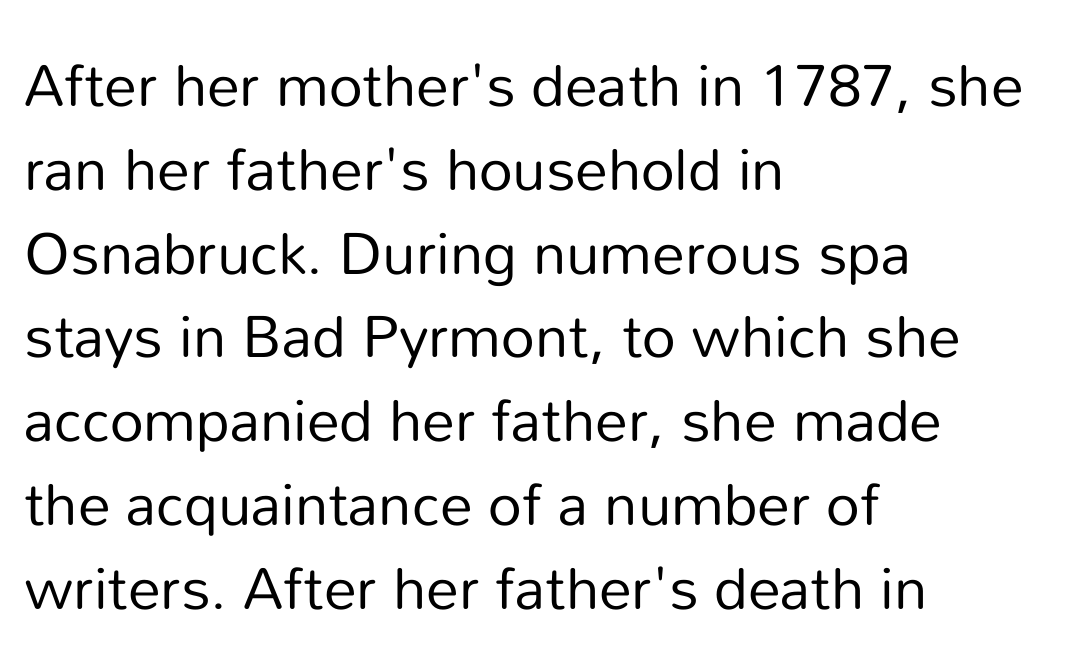
The image shows 59 px regular-weight sans-serif type, upright; set left-aligned, normal line spacing (1.42x), normal letter spacing, not underlined; low stroke contrast and a medium x-height.
